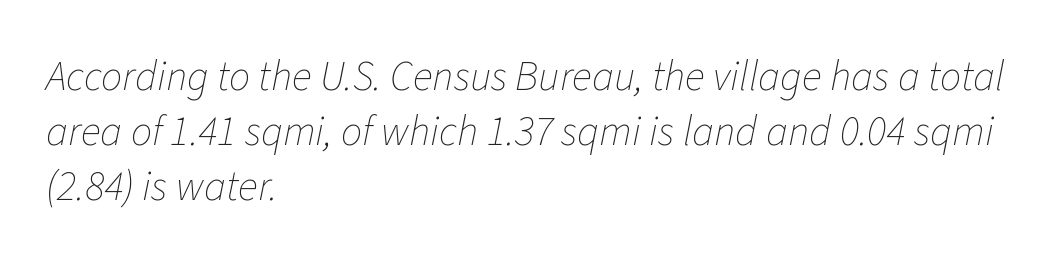
Weight: regular or lighter. Only glyphs here, with clear space below each row. This sample has the flowing, uneven cadence of proportional lettering. You could call the tracking neutral — neither tight nor loose. The rendering applies a slant to the glyphs.
